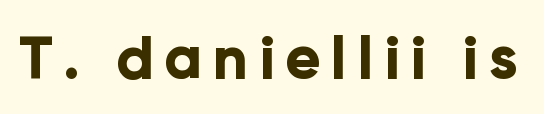
Here the designer chose a conventional face with non-uniform glyph widths. Is there any slant? The stems are plumb. A typesetter would label this face a sans. The zone under the glyphs is completely vacant. Weight check: bold — yes, fully.
